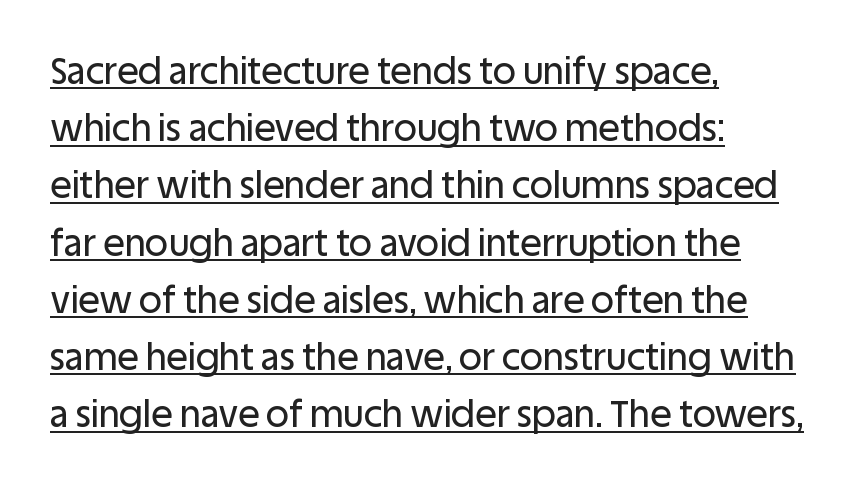
{"serif": "no", "italic": "no", "width": "normal", "stroke_contrast": "low", "x_height": "large", "monospaced": "no", "underline": "yes", "align": "left", "line_spacing": "normal", "line_spacing_ratio": 1.59, "letter_spacing": "normal", "letter_spacing_em": 0.0, "glyph_px": 36}
